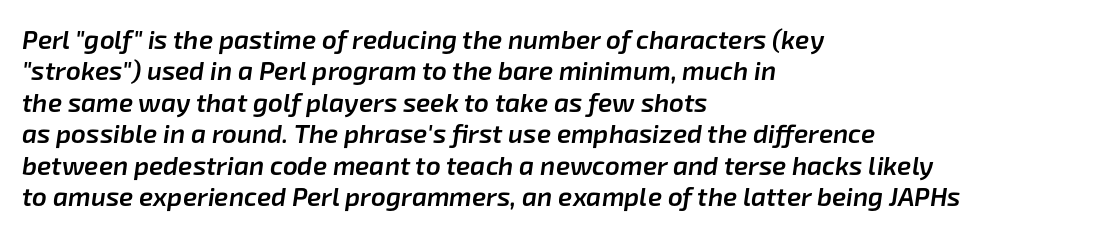
Q: Is the text bold? A: Semi-bold.
Q: Is the text italic (slanted)? A: Yes, it leans right by about 8 degrees.
Q: Is the text underlined? A: No.
Q: How is the paragraph aligned? A: Left-aligned.
Q: Is the spacing between letters normal or unusually wide? A: Normal.
